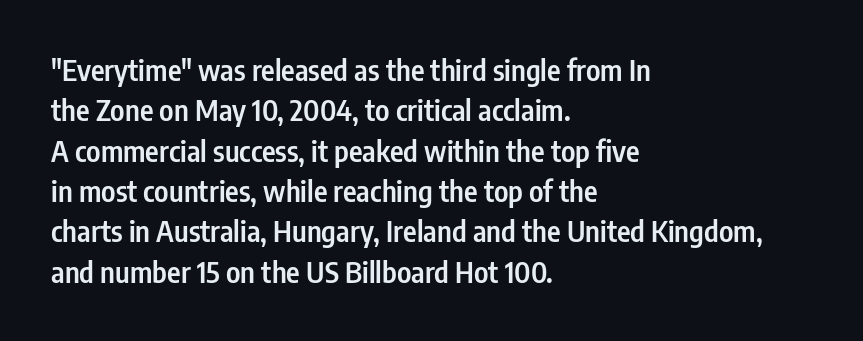
{"serif": "no", "italic": "no", "bold": "semi", "weight": "semibold", "width": "condensed", "stroke_contrast": "low", "x_height": "medium", "monospaced": "no", "underline": "no", "align": "left", "line_spacing": "normal", "line_spacing_ratio": 1.39, "letter_spacing": "normal", "letter_spacing_em": 0.0, "glyph_px": 29}
